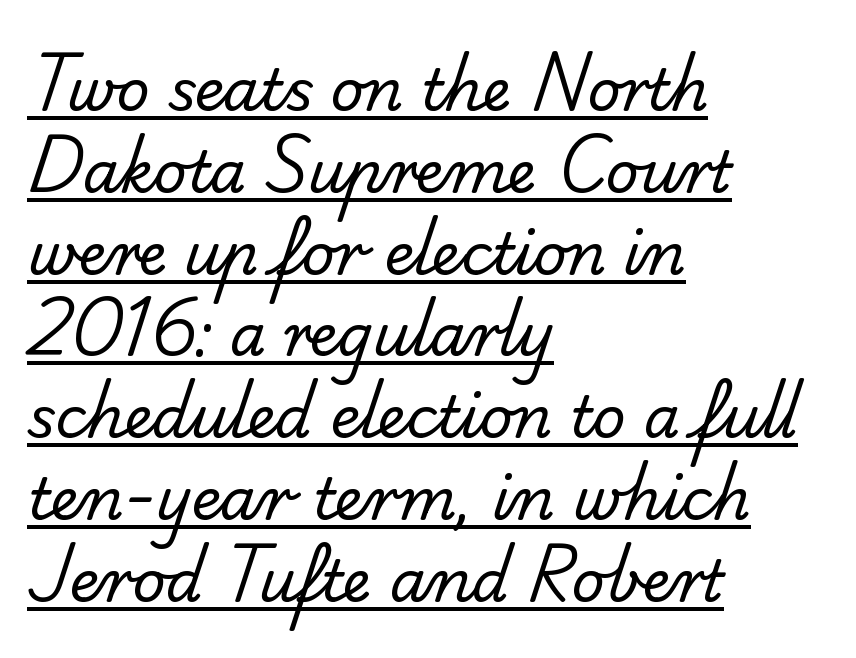
Summary of vertical rhythm: regular, with standard interline spacing. A typesetter would label this face a sans. Underlining? Definitely there. These lines keep a tight, regular rhythm from letter to letter.
